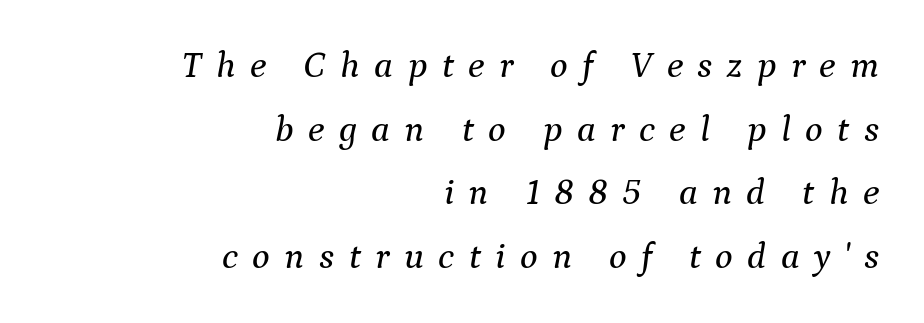
When letters slant like this, we call the style italic. The font family rendered here belongs to the serif group. Lines of text with bare space underneath. Loose tracking; the words dissolve into strings of separated letters. A student would call this right alignment; a typographer would say flush right, rag left.
